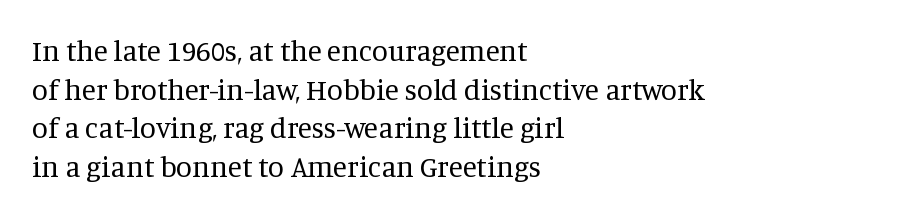
Q: Is the text bold? A: No.
Q: Is the text italic (slanted)? A: No, it is upright.
Q: Is the typeface a serif or a sans-serif typeface? A: Serif.
Q: Is the text underlined? A: No.
Q: How is the paragraph aligned? A: Left-aligned.
Q: Is the spacing between letters normal or unusually wide? A: Normal.
Q: Is the spacing between lines tight, normal or loose? A: Normal.
Q: Width (condensed, normal, or wide)? A: Normal.
Q: Stroke contrast? A: Medium.
Q: x-height? A: Large.
Q: Monospaced? A: No.
